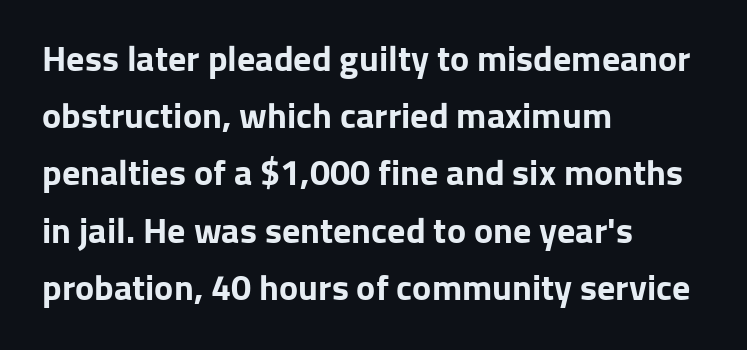
Letterform terminals end flat and unadorned throughout the passage. The axis of the letterforms is exactly vertical. The gap between lines stays unmarked. Horizontal bands of white between lines are of average thickness. A classic flush-left, rag-right setting is used for this passage.
